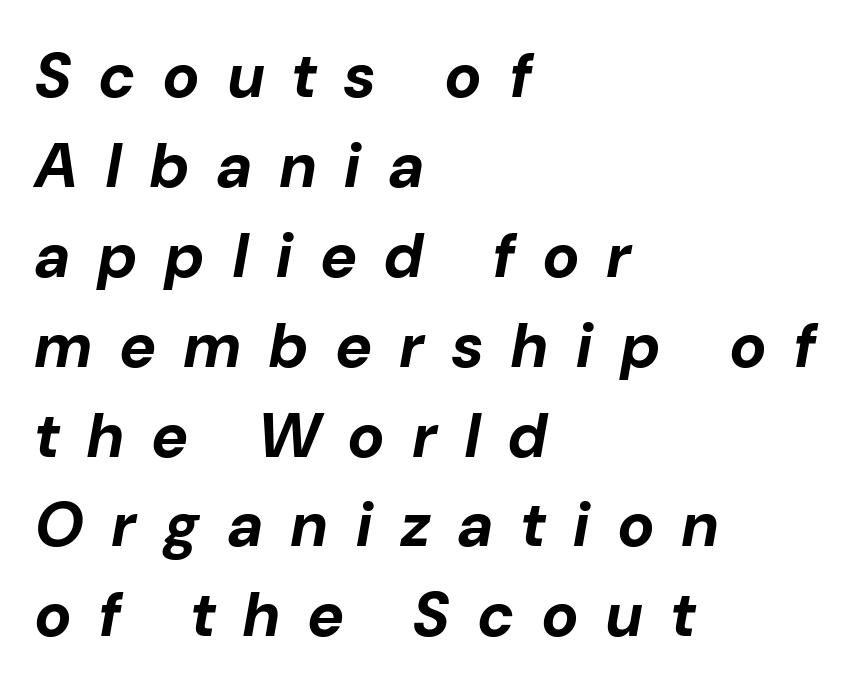
{"italic": "yes", "lean": "right", "slant_degrees": 10, "bold": "yes", "weight": "bold", "width": "normal", "stroke_contrast": "low", "x_height": "medium", "monospaced": "no", "underline": "no", "align": "left", "line_spacing": "normal", "line_spacing_ratio": 1.45, "letter_spacing": "wide", "letter_spacing_em": 0.46, "glyph_px": 62}
